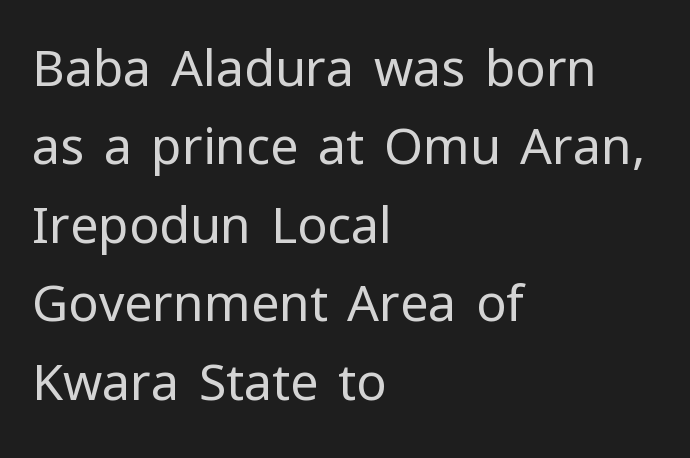
{"serif": "no", "italic": "no", "bold": "no", "weight": "regular", "width": "normal", "stroke_contrast": "low", "x_height": "medium", "monospaced": "no", "underline": "no", "align": "left", "line_spacing": "normal", "line_spacing_ratio": 1.57, "letter_spacing": "normal", "letter_spacing_em": 0.0, "glyph_px": 50}
